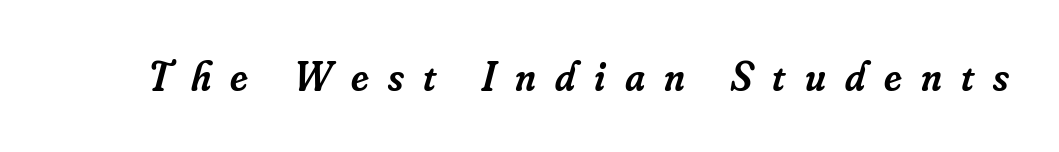
An italicized treatment has been applied to the whole sample. Are there feet on the stems? There are — it's a serif. The face used here is rendered with a markedly widened letterfit. Weight check: semibold — heavier than regular, not quite bold.
